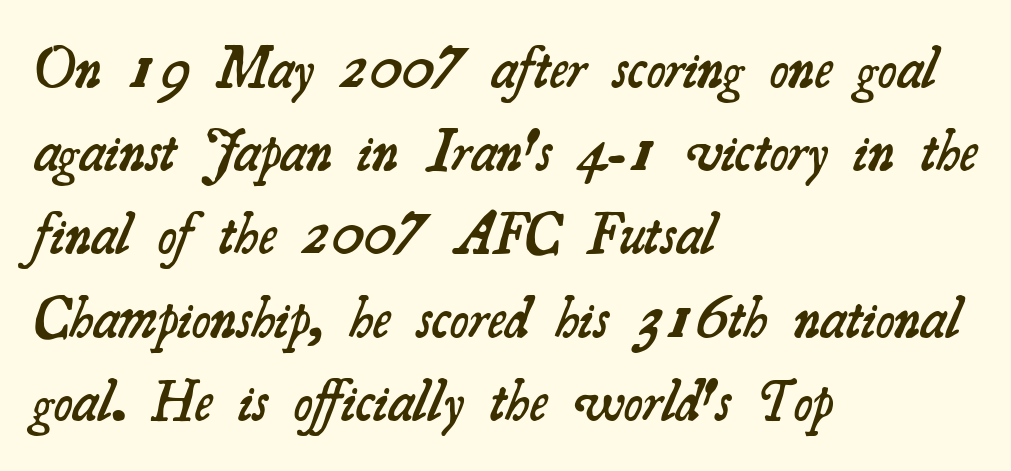
The image shows 57 px semibold serif type; set left-aligned, normal line spacing (1.46x), normal letter spacing, not underlined; medium stroke contrast and a small x-height.
